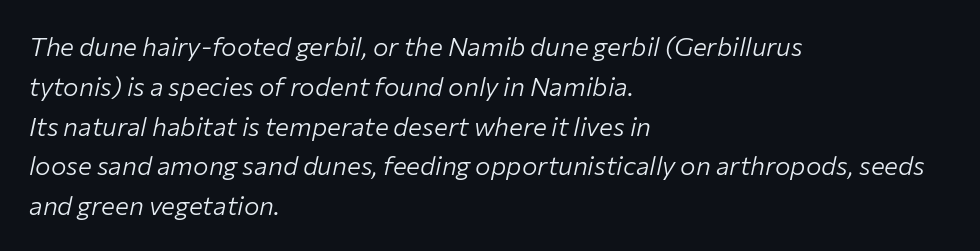
{"italic": "yes", "lean": "right", "slant_degrees": 12, "bold": "no", "underline": "no", "align": "left", "line_spacing": "normal", "line_spacing_ratio": 1.53, "letter_spacing": "normal", "letter_spacing_em": 0.0, "glyph_px": 26}
